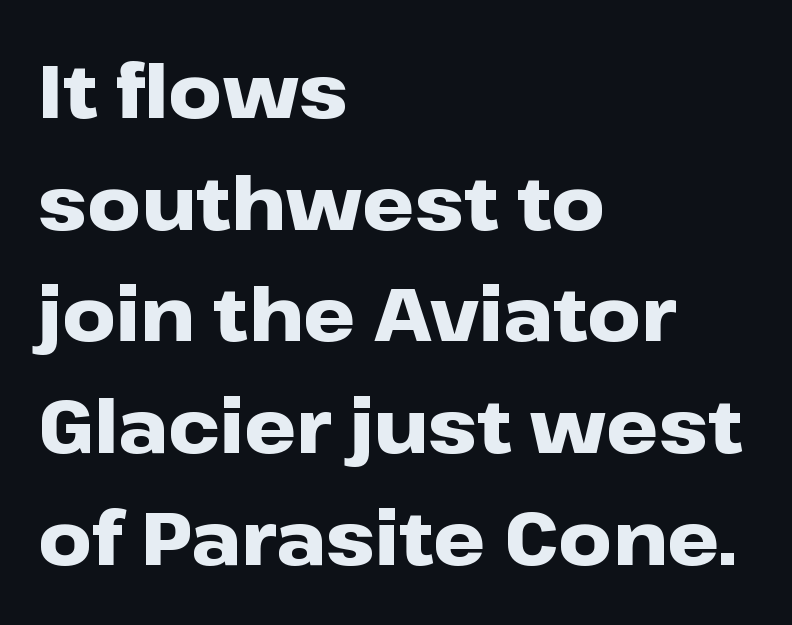
Q: Is the text bold? A: Yes.
Q: Is the text italic (slanted)? A: No, it is upright.
Q: Is the typeface a serif or a sans-serif typeface? A: Sans-serif.
Q: Is the text underlined? A: No.
Q: How is the paragraph aligned? A: Left-aligned.
Q: Is the spacing between letters normal or unusually wide? A: Normal.
Q: Is the spacing between lines tight, normal or loose? A: Normal.
Q: Width (condensed, normal, or wide)? A: Wide.
Q: Stroke contrast? A: Low.
Q: x-height? A: Medium.
Q: Monospaced? A: No.
